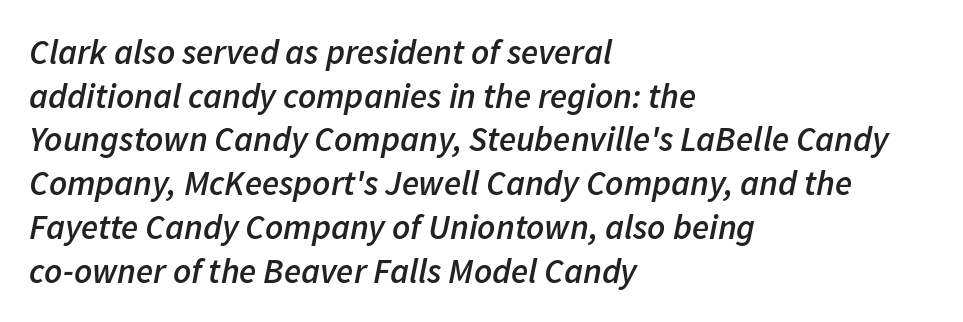
The image shows 35 px semibold type, italic (leaning right); set left-aligned, normal line spacing (1.25x), normal letter spacing, not underlined; low stroke contrast and a medium x-height.
